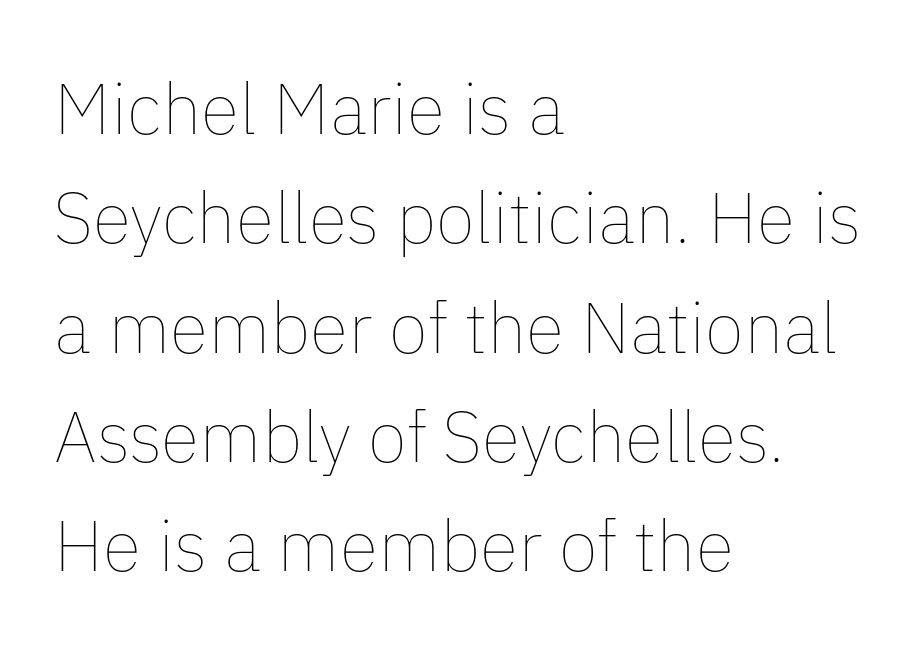
The image shows 71 px thin type, upright; set left-aligned, normal line spacing (1.54x), normal letter spacing, not underlined; low stroke contrast and a medium x-height.
